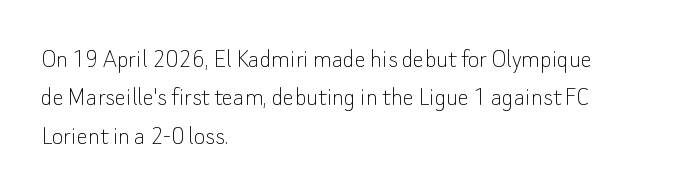
Q: Is the text bold? A: No.
Q: Is the text italic (slanted)? A: No, it is upright.
Q: Is the typeface a serif or a sans-serif typeface? A: Sans-serif.
Q: Is the text underlined? A: No.
Q: How is the paragraph aligned? A: Left-aligned.
Q: Is the spacing between letters normal or unusually wide? A: Normal.
Q: Is the spacing between lines tight, normal or loose? A: Normal.
Q: Width (condensed, normal, or wide)? A: Normal.
Q: Stroke contrast? A: Low.
Q: x-height? A: Small.
Q: Monospaced? A: No.
